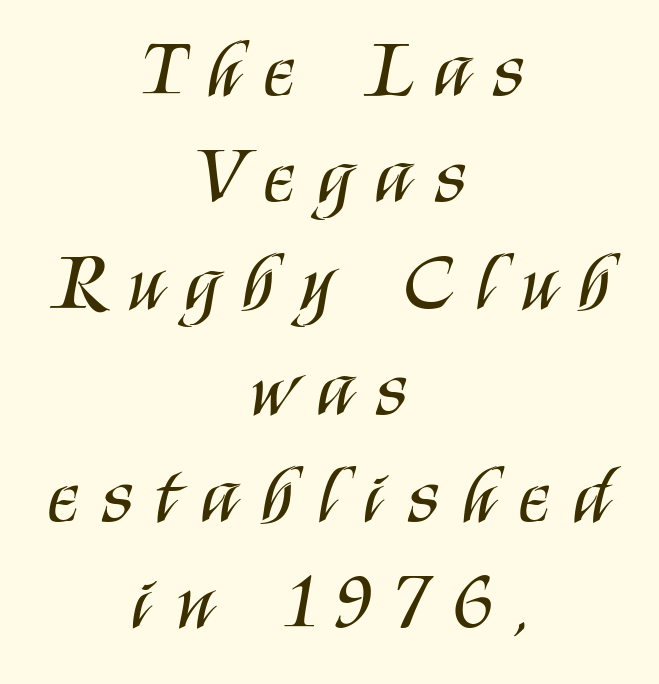
Q: Is the text bold? A: No.
Q: Is the text italic (slanted)? A: Yes.
Q: Is the typeface a serif or a sans-serif typeface? A: Sans-serif.
Q: Is the text underlined? A: No.
Q: How is the paragraph aligned? A: Centered.
Q: Is the spacing between letters normal or unusually wide? A: Unusually wide.
Q: Is the spacing between lines tight, normal or loose? A: Normal.
Q: Width (condensed, normal, or wide)? A: Condensed.
Q: Stroke contrast? A: Medium.
Q: x-height? A: Large.
Q: Monospaced? A: No.
